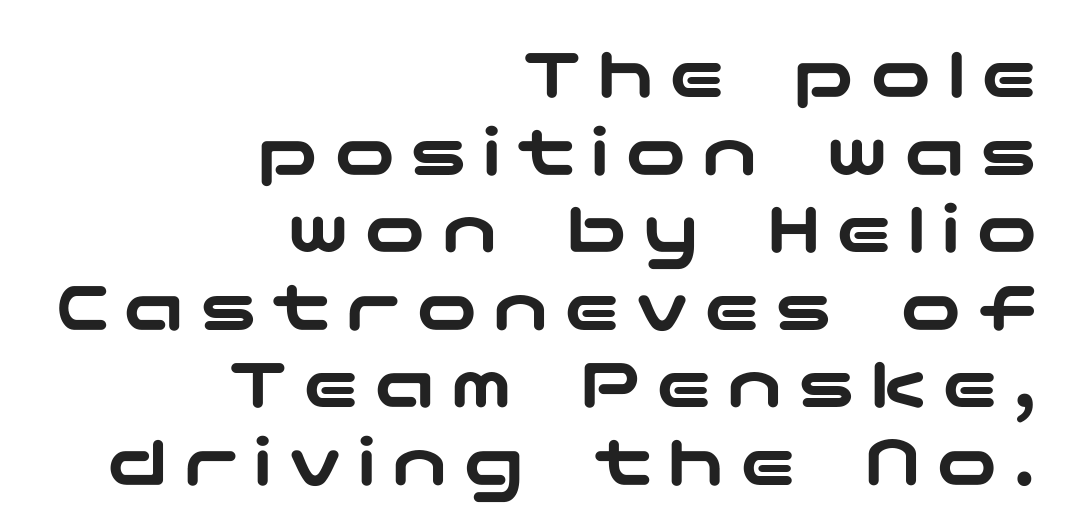
Typographically, this falls in the sans-serif category. Letters rest on an invisible, unmarked baseline. Horizontal bands of white between lines are thin slivers. Do the letters lean? They stand straight. One-word summary of the alignment: right.
